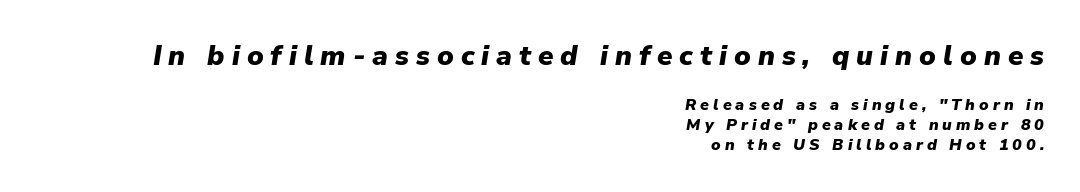
Slanted lettering throughout. The paragraph has a hard right edge and a soft left edge. Spacing between characters has been opened up far beyond the box default. A typesetter would call this proportional, since set widths differ per character. The space directly below the letters is spotless.
